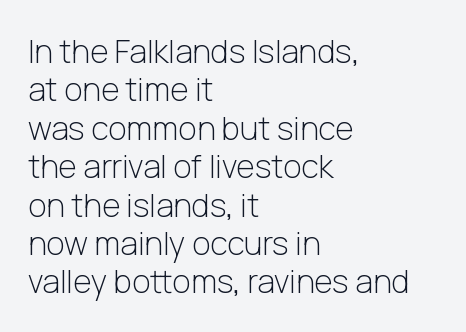
{"serif": "no", "italic": "no", "bold": "no", "weight": "light", "width": "normal", "stroke_contrast": "low", "x_height": "medium", "monospaced": "no", "underline": "no", "align": "left", "line_spacing_ratio": 1.2, "letter_spacing": "normal", "letter_spacing_em": 0.0, "glyph_px": 32}
